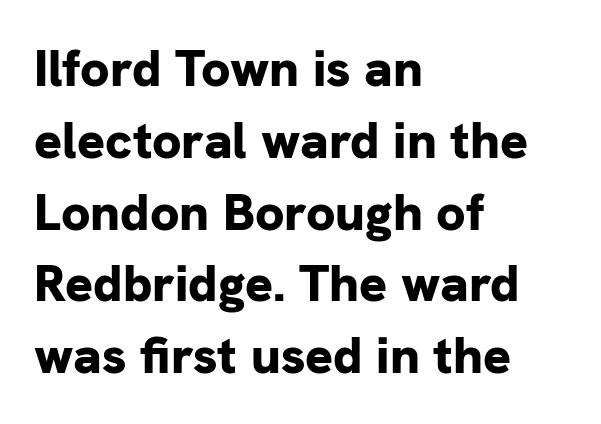
Q: Is the text bold? A: Yes.
Q: Is the text italic (slanted)? A: No, it is upright.
Q: Is the typeface a serif or a sans-serif typeface? A: Sans-serif.
Q: Is the text underlined? A: No.
Q: How is the paragraph aligned? A: Left-aligned.
Q: Is the spacing between letters normal or unusually wide? A: Normal.
Q: Is the spacing between lines tight, normal or loose? A: Normal.
Q: Width (condensed, normal, or wide)? A: Normal.
Q: Stroke contrast? A: Low.
Q: x-height? A: Medium.
Q: Monospaced? A: No.
